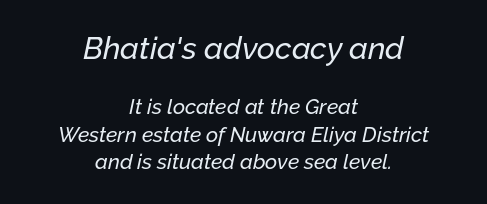
{"italic": "yes", "lean": "right", "slant_degrees": 12, "width": "normal", "stroke_contrast": "low", "x_height": "medium", "monospaced": "no", "underline": "no", "align": "center", "line_spacing": "normal", "line_spacing_ratio": 1.31, "letter_spacing": "normal", "letter_spacing_em": 0.0, "larger_block": "first", "size_ratio": 1.48, "glyph_px": 31}
